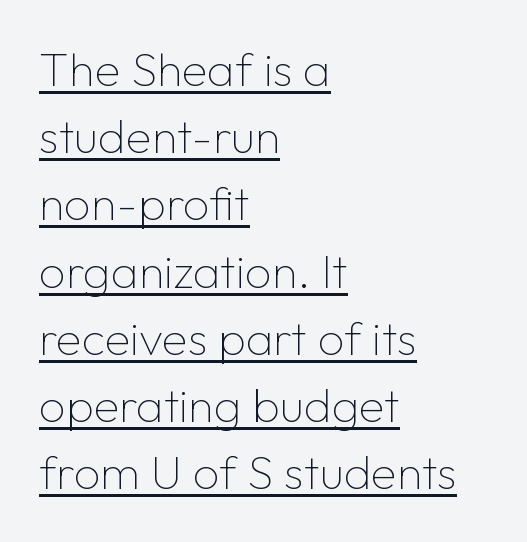
The image shows 47 px thin sans-serif type, upright; set left-aligned, normal line spacing (1.43x), normal letter spacing, underlined; low stroke contrast and a medium x-height.
